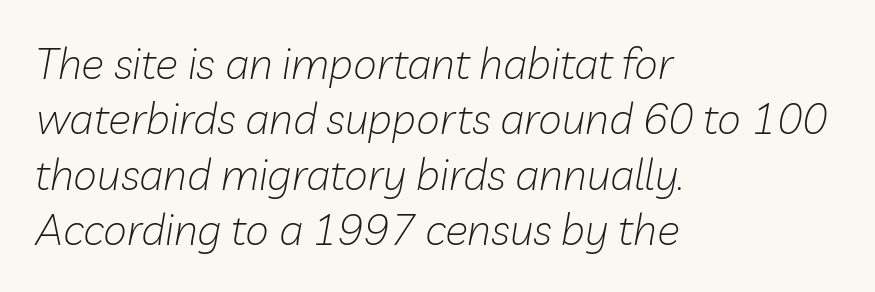
{"italic": "yes", "lean": "right", "slant_degrees": 10, "bold": "no", "weight": "light", "width": "normal", "stroke_contrast": "low", "x_height": "medium", "monospaced": "no", "underline": "no", "align": "left", "line_spacing": "normal", "line_spacing_ratio": 1.29, "letter_spacing": "normal", "letter_spacing_em": 0.0, "glyph_px": 43}
